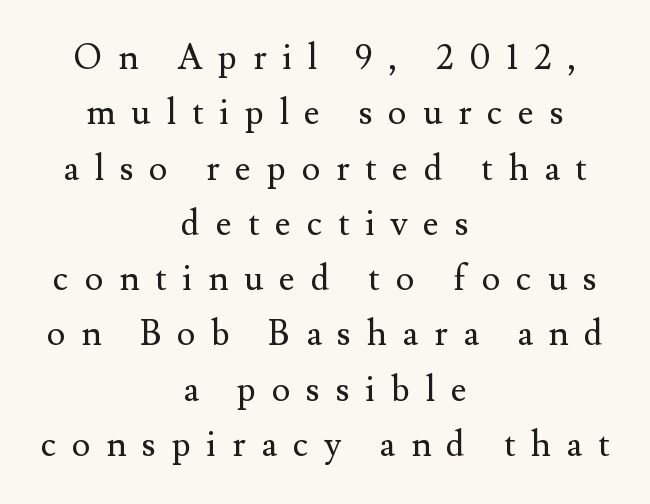
The image shows 35 px regular-weight serif type, upright; set centered, normal line spacing (1.58x), unusually wide letter spacing (+0.45 em), not underlined; medium stroke contrast and a small x-height.
